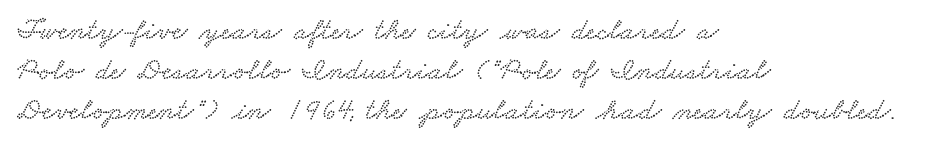
Here the designer chose a conventional face with non-uniform glyph widths. The tracking reads as untouched default to a designer's eye. The passage shown is typeset with a serif family. Glance below the letters and you will spot only blank space.
